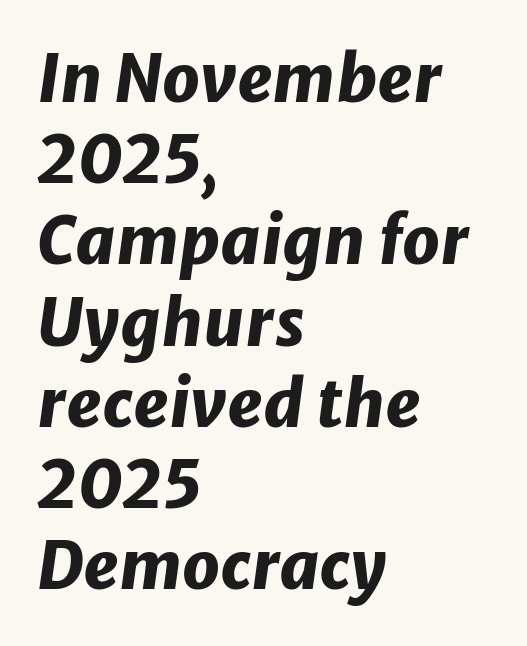
Q: Is the text bold? A: Yes.
Q: Is the text italic (slanted)? A: Yes, it leans right by about 8 degrees.
Q: Is the text underlined? A: No.
Q: How is the paragraph aligned? A: Left-aligned.
Q: Is the spacing between letters normal or unusually wide? A: Normal.
Q: Width (condensed, normal, or wide)? A: Normal.
Q: Stroke contrast? A: Low.
Q: x-height? A: Medium.
Q: Monospaced? A: No.
